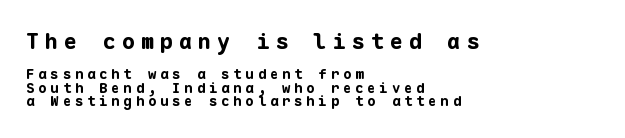
{"italic": "no", "bold": "yes", "underline": "no", "align": "left", "line_spacing": "tight", "line_spacing_ratio": 0.95, "letter_spacing": "wide", "letter_spacing_em": 0.27, "larger_block": "first", "size_ratio": 1.57, "glyph_px": 22}
